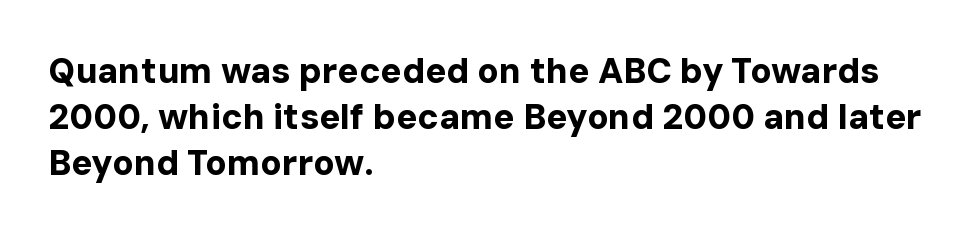
{"serif": "no", "italic": "no", "bold": "yes", "weight": "bold", "width": "normal", "stroke_contrast": "low", "x_height": "medium", "monospaced": "no", "underline": "no", "align": "left", "line_spacing": "normal", "line_spacing_ratio": 1.31, "letter_spacing": "normal", "letter_spacing_em": 0.0, "glyph_px": 35}
